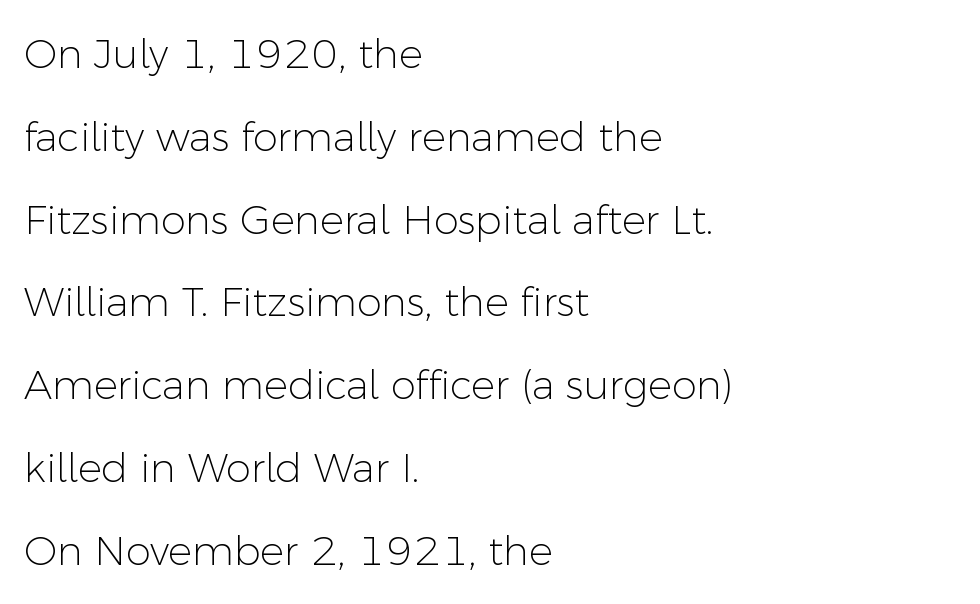
Q: Is the text bold? A: No.
Q: Is the text italic (slanted)? A: No, it is upright.
Q: Is the typeface a serif or a sans-serif typeface? A: Sans-serif.
Q: Is the text underlined? A: No.
Q: How is the paragraph aligned? A: Left-aligned.
Q: Is the spacing between letters normal or unusually wide? A: Normal.
Q: Is the spacing between lines tight, normal or loose? A: Loose.
Q: Width (condensed, normal, or wide)? A: Normal.
Q: Stroke contrast? A: Low.
Q: x-height? A: Medium.
Q: Monospaced? A: No.
